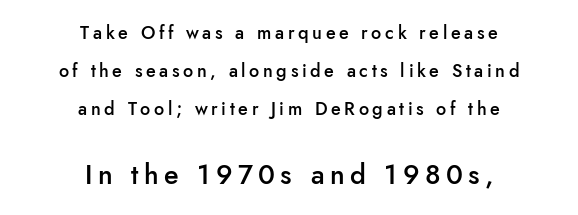
What stands out about the letter spacing? Its width — letters are far apart. Casual observation: everything's sitting right in the middle. The following chunk of copy outweighs the initial chunk in type size. The letters stand upright; this is a roman face. This is moderately heavy type, rendered in semibold.
